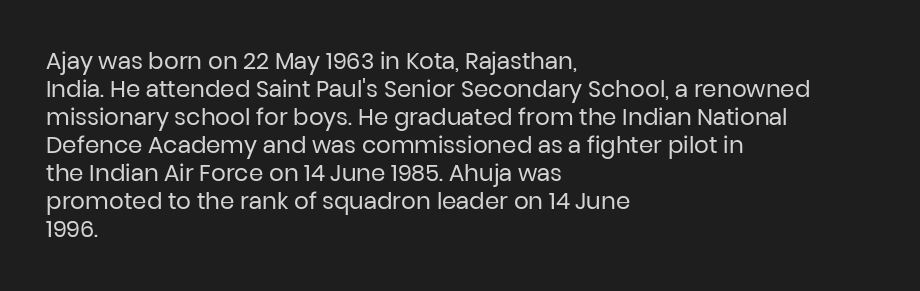
{"italic": "no", "bold": "no", "underline": "no", "align": "left", "line_spacing_ratio": 1.22, "letter_spacing": "normal", "letter_spacing_em": 0.0, "glyph_px": 23}
